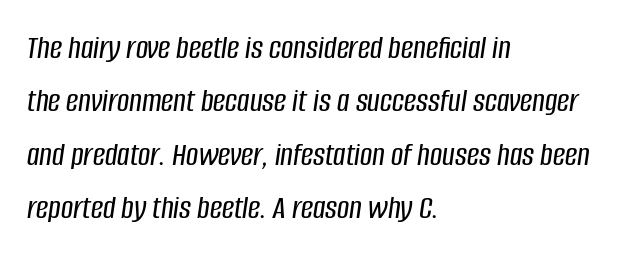
{"italic": "yes", "lean": "right", "slant_degrees": 8, "width": "condensed", "stroke_contrast": "low", "x_height": "large", "monospaced": "no", "underline": "no", "align": "left", "line_spacing": "normal", "line_spacing_ratio": 1.57, "letter_spacing": "normal", "letter_spacing_em": 0.0, "glyph_px": 34}
